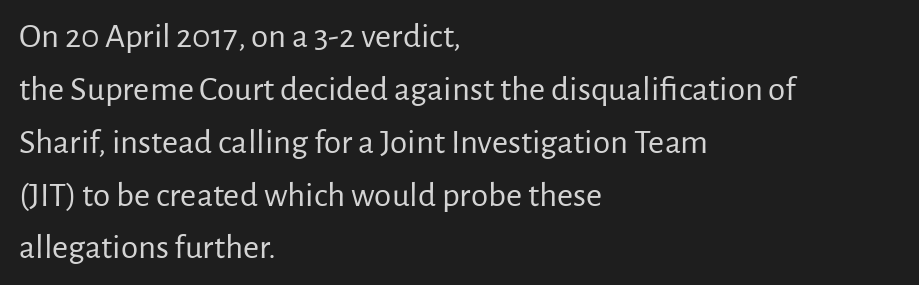
The image shows 35 px regular-weight sans-serif type, upright; set left-aligned, normal line spacing (1.51x), normal letter spacing, not underlined; low stroke contrast and a medium x-height.
